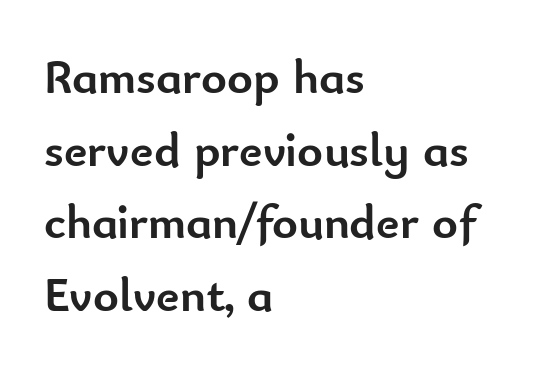
The image shows 49 px semibold sans-serif type, upright; set left-aligned, normal line spacing (1.48x), normal letter spacing, not underlined; low stroke contrast and a small x-height.
